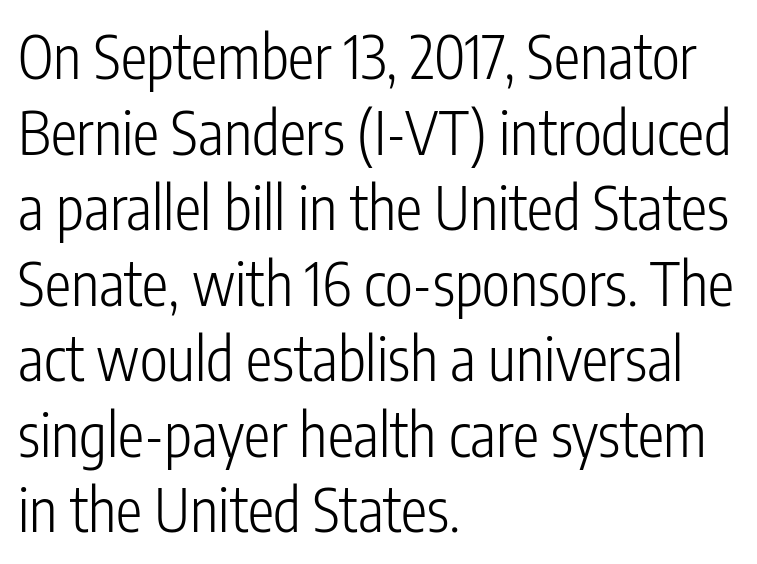
Q: Is the text bold? A: No.
Q: Is the text italic (slanted)? A: No, it is upright.
Q: Is the typeface a serif or a sans-serif typeface? A: Sans-serif.
Q: Is the text underlined? A: No.
Q: How is the paragraph aligned? A: Left-aligned.
Q: Is the spacing between letters normal or unusually wide? A: Normal.
Q: Is the spacing between lines tight, normal or loose? A: Normal.
Q: Width (condensed, normal, or wide)? A: Condensed.
Q: Stroke contrast? A: Low.
Q: x-height? A: Medium.
Q: Monospaced? A: No.
